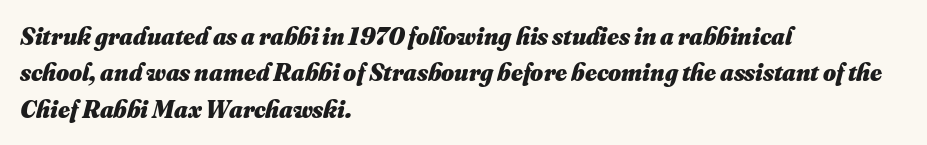
Q: Is the text bold? A: Yes.
Q: Is the text underlined? A: No.
Q: How is the paragraph aligned? A: Left-aligned.
Q: Is the spacing between letters normal or unusually wide? A: Normal.
Q: Is the spacing between lines tight, normal or loose? A: Normal.
